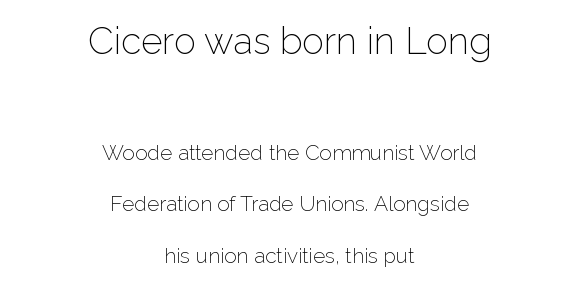
The image shows 37 px light sans-serif type, upright; set centered, loose line spacing (2.46x), normal letter spacing, not underlined; the first (top) block is 1.76x larger; low stroke contrast and a medium x-height.
